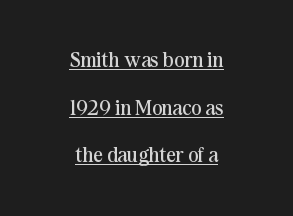
The image shows 21 px text type, upright; set centered, loose line spacing (2.27x), normal letter spacing, underlined.
